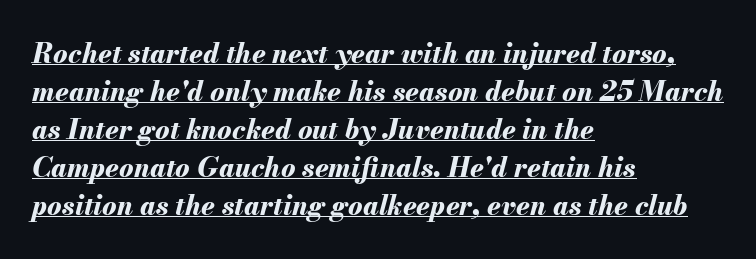
Q: Is the text bold? A: Yes.
Q: Is the text italic (slanted)? A: Yes, it leans right by about 13 degrees.
Q: Is the text underlined? A: Yes.
Q: How is the paragraph aligned? A: Left-aligned.
Q: Is the spacing between letters normal or unusually wide? A: Normal.
Q: Is the spacing between lines tight, normal or loose? A: Normal.
